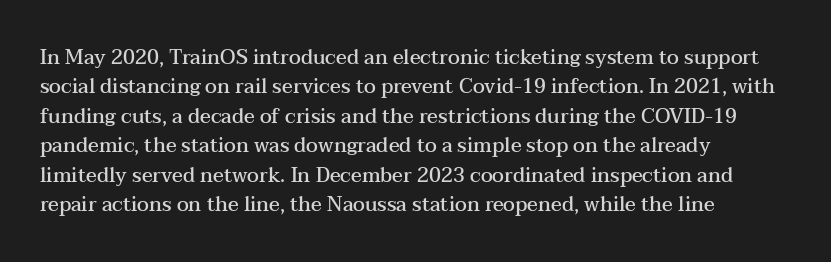
Q: Is the text bold? A: Semi-bold.
Q: Is the text italic (slanted)? A: No, it is upright.
Q: Is the text underlined? A: No.
Q: How is the paragraph aligned? A: Left-aligned.
Q: Is the spacing between letters normal or unusually wide? A: Normal.
Q: Is the spacing between lines tight, normal or loose? A: Normal.
